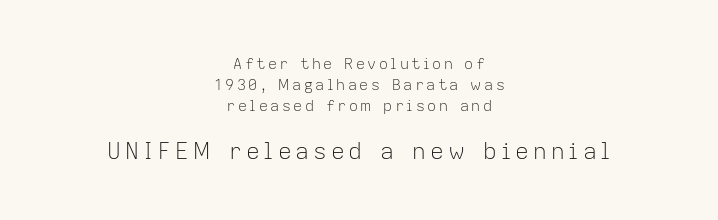
Horizontal alignment here is central, giving a formal, balanced look. Is the stroke heavy? The answer is a plain regular-or-lighter. Glance below the letters and you will spot only blank space. The letters in the lower block stand taller than those in the block above.
